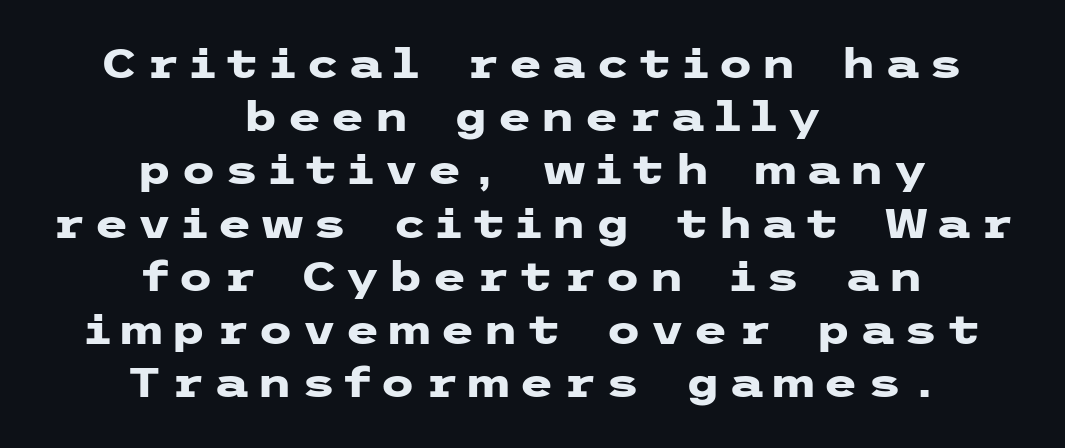
Q: Is the text bold? A: Yes.
Q: Is the text italic (slanted)? A: No, it is upright.
Q: Is the typeface a serif or a sans-serif typeface? A: Sans-serif.
Q: Is the text underlined? A: No.
Q: How is the paragraph aligned? A: Centered.
Q: Is the spacing between letters normal or unusually wide? A: Unusually wide.
Q: Is the spacing between lines tight, normal or loose? A: Normal.
Q: Width (condensed, normal, or wide)? A: Wide.
Q: Stroke contrast? A: Low.
Q: x-height? A: Medium.
